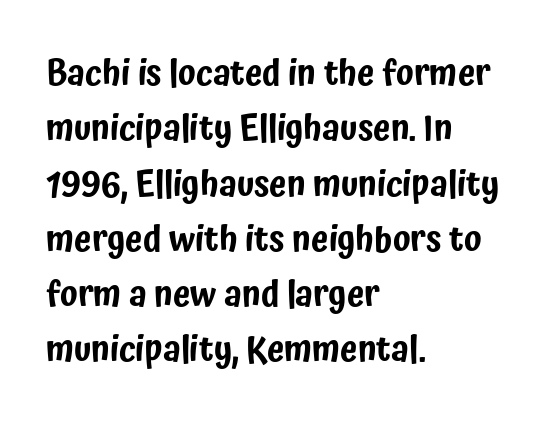
{"serif": "no", "italic": "no", "width": "condensed", "stroke_contrast": "low", "x_height": "medium", "monospaced": "no", "underline": "no", "align": "left", "line_spacing": "normal", "line_spacing_ratio": 1.58, "letter_spacing": "normal", "letter_spacing_em": 0.0, "glyph_px": 35}
